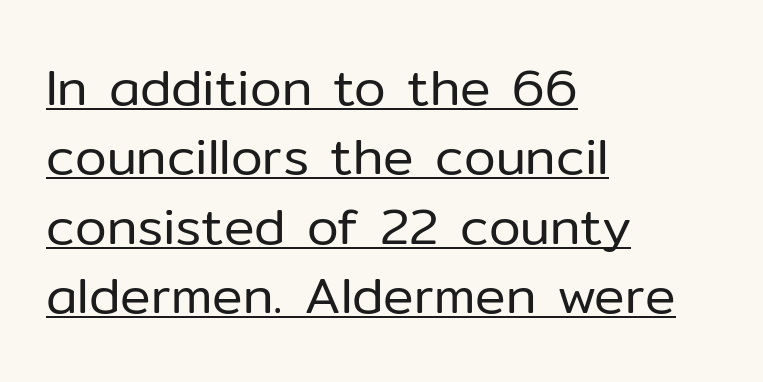
Q: Is the text bold? A: No.
Q: Is the text italic (slanted)? A: No, it is upright.
Q: Is the typeface a serif or a sans-serif typeface? A: Sans-serif.
Q: Is the text underlined? A: Yes.
Q: How is the paragraph aligned? A: Left-aligned.
Q: Is the spacing between letters normal or unusually wide? A: Normal.
Q: Is the spacing between lines tight, normal or loose? A: Normal.
Q: Width (condensed, normal, or wide)? A: Normal.
Q: Stroke contrast? A: Low.
Q: x-height? A: Medium.
Q: Monospaced? A: No.
